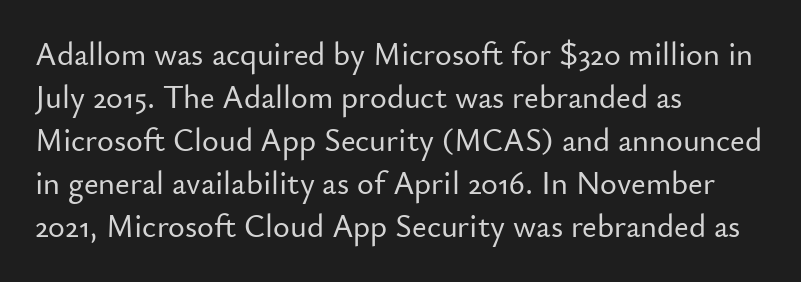
Q: Is the text italic (slanted)? A: No, it is upright.
Q: Is the typeface a serif or a sans-serif typeface? A: Sans-serif.
Q: Is the text underlined? A: No.
Q: How is the paragraph aligned? A: Left-aligned.
Q: Is the spacing between letters normal or unusually wide? A: Normal.
Q: Is the spacing between lines tight, normal or loose? A: Normal.
Q: Width (condensed, normal, or wide)? A: Normal.
Q: Stroke contrast? A: Low.
Q: x-height? A: Small.
Q: Monospaced? A: No.
